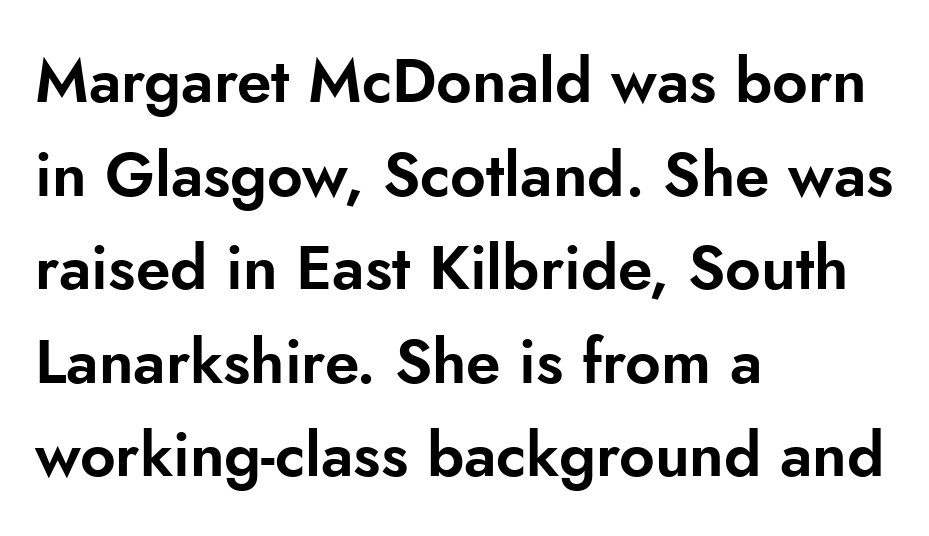
{"serif": "no", "italic": "no", "width": "normal", "stroke_contrast": "low", "x_height": "small", "monospaced": "no", "underline": "no", "align": "left", "line_spacing": "normal", "line_spacing_ratio": 1.51, "letter_spacing": "normal", "letter_spacing_em": 0.0, "glyph_px": 62}
